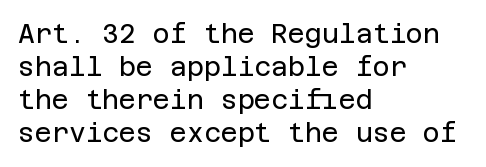
{"italic": "no", "bold": "no", "underline": "no", "align": "left", "line_spacing": "normal", "line_spacing_ratio": 1.27, "letter_spacing": "normal", "letter_spacing_em": 0.0, "glyph_px": 26}
